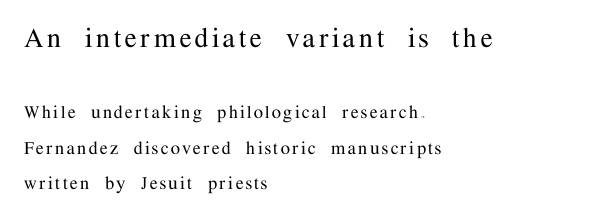
The image shows 32 px serif type, upright; set left-aligned, normal line spacing (1.68x), not underlined; the first (top) block is 1.52x larger; medium stroke contrast and a medium x-height.
